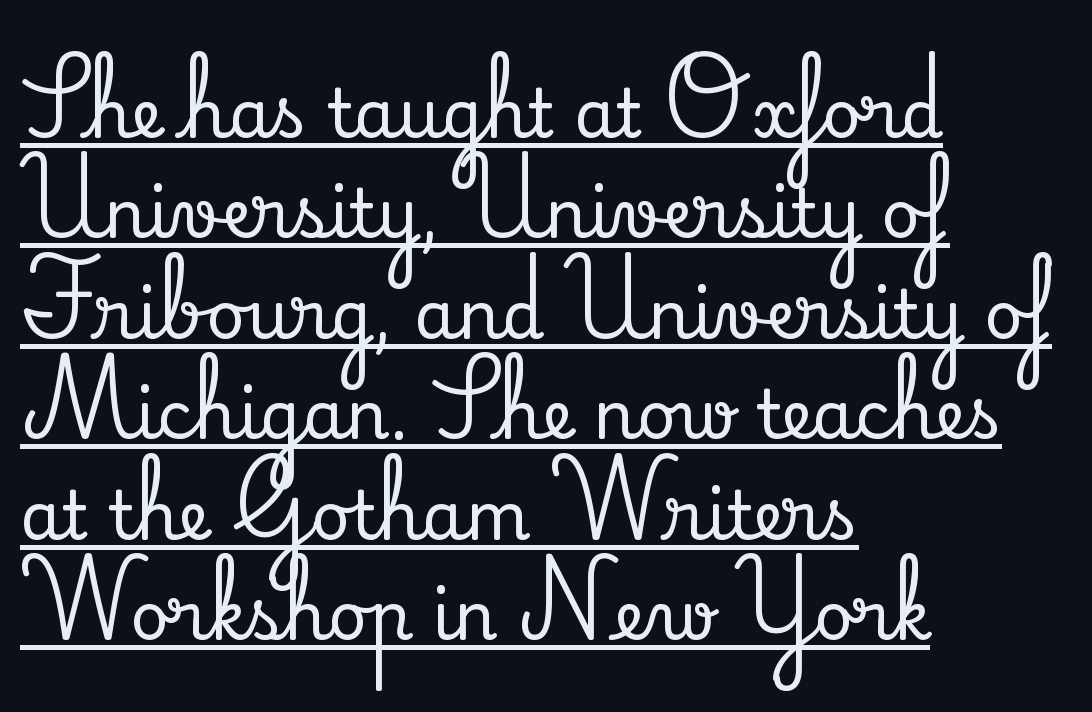
The image shows 67 px serif type, upright; set left-aligned, normal line spacing (1.5x), normal letter spacing, underlined; medium stroke contrast and a small x-height.
